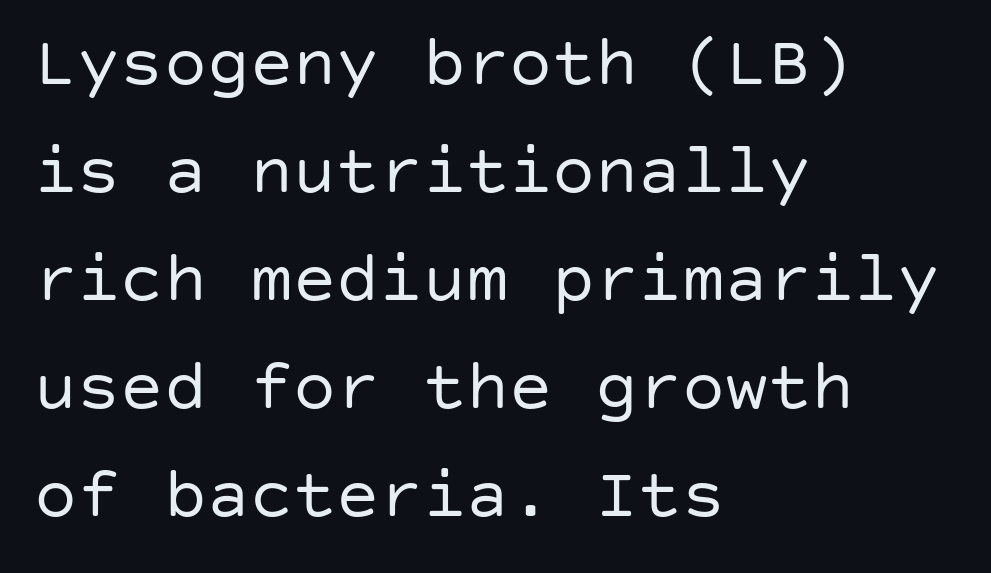
Each row of text sits above clean, open space. Ascenders rise straight up at ninety degrees. The passage shown is typeset with a sans-serif family. Caption: multi-line text, flush left, ragged right.
